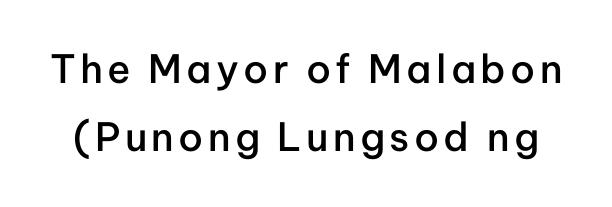
The image shows 39 px semibold sans-serif type, upright; set line spacing 1.75x, not underlined; low stroke contrast and a medium x-height.
